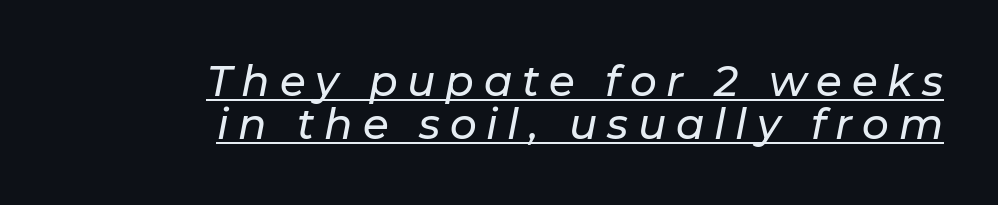
{"italic": "yes", "lean": "right", "slant_degrees": 11, "width": "normal", "stroke_contrast": "low", "x_height": "medium", "monospaced": "no", "underline": "yes", "align": "right", "line_spacing": "tight", "line_spacing_ratio": 1.02, "letter_spacing": "wide", "letter_spacing_em": 0.23, "glyph_px": 42}
